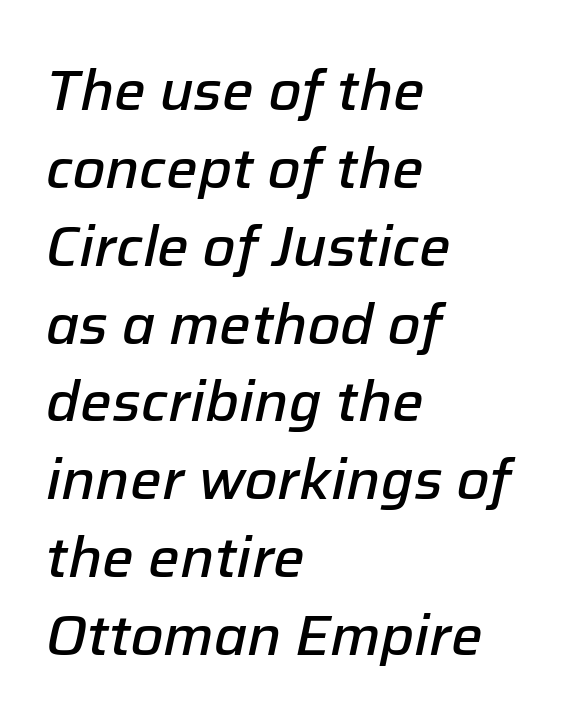
The image shows 56 px semibold type, italic (leaning right); set left-aligned, normal line spacing (1.39x), normal letter spacing, not underlined; low stroke contrast and a medium x-height.
